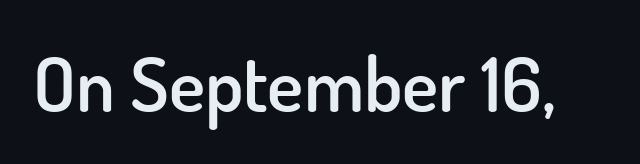
The image shows 76 px semibold sans-serif type, upright; set normal letter spacing, not underlined; low stroke contrast and a small x-height.
